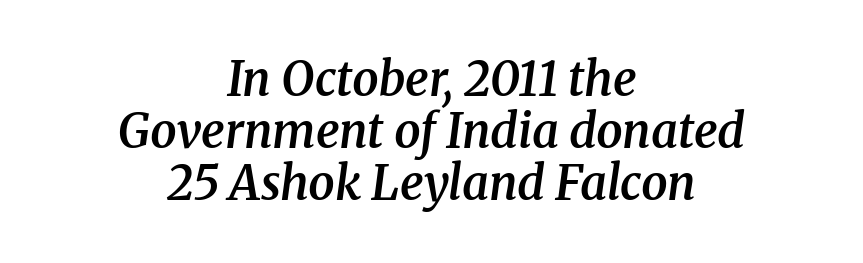
{"serif": "yes", "italic": "yes", "lean": "right", "slant_degrees": 8, "bold": "semi", "weight": "semibold", "width": "normal", "stroke_contrast": "medium", "x_height": "medium", "monospaced": "no", "underline": "no", "align": "center", "line_spacing": "tight", "line_spacing_ratio": 1.11, "letter_spacing": "normal", "letter_spacing_em": 0.0, "glyph_px": 47}
